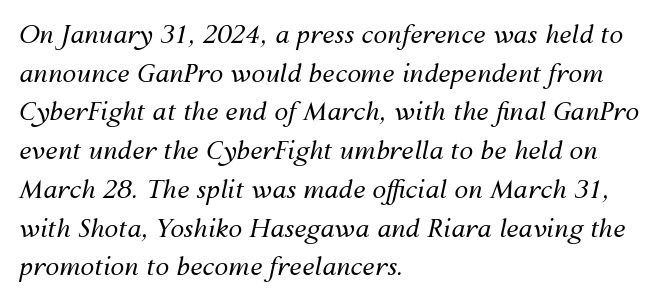
{"italic": "yes", "lean": "right", "slant_degrees": 12, "bold": "no", "underline": "no", "align": "left", "line_spacing": "normal", "line_spacing_ratio": 1.55, "letter_spacing": "normal", "letter_spacing_em": 0.0, "glyph_px": 25}
